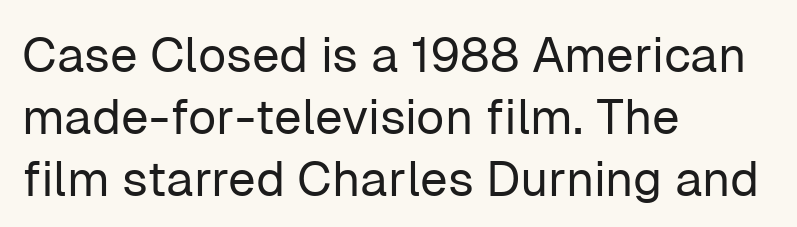
You can tell it's not italic because the verticals are truly vertical. The passage shown is typeset with a sans-serif family. You could call the tracking neutral — neither tight nor loose. These lines sit exactly where default settings would place them. Unbolded letterforms with no extra heft.
